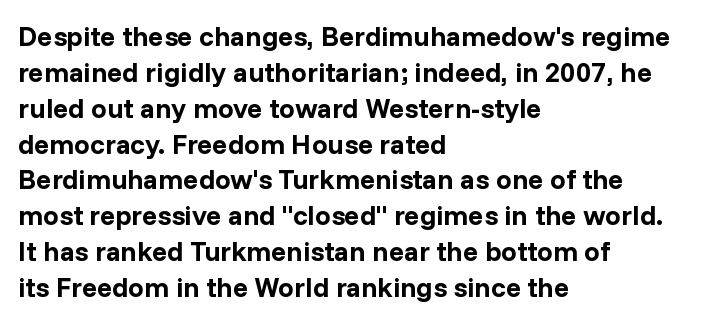
{"serif": "no", "italic": "no", "bold": "yes", "weight": "bold", "width": "normal", "stroke_contrast": "low", "x_height": "medium", "monospaced": "no", "underline": "no", "align": "left", "line_spacing": "normal", "line_spacing_ratio": 1.28, "letter_spacing": "normal", "letter_spacing_em": 0.0, "glyph_px": 28}
